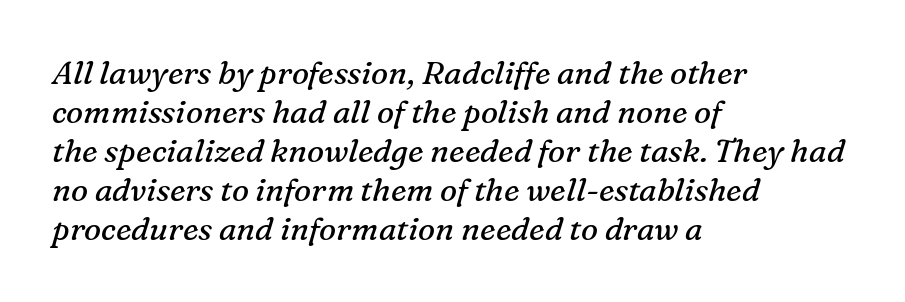
{"serif": "yes", "italic": "yes", "lean": "right", "slant_degrees": 16, "bold": "no", "weight": "regular", "width": "normal", "stroke_contrast": "medium", "x_height": "medium", "monospaced": "no", "underline": "no", "align": "left", "line_spacing_ratio": 1.22, "letter_spacing": "normal", "letter_spacing_em": 0.0, "glyph_px": 32}
